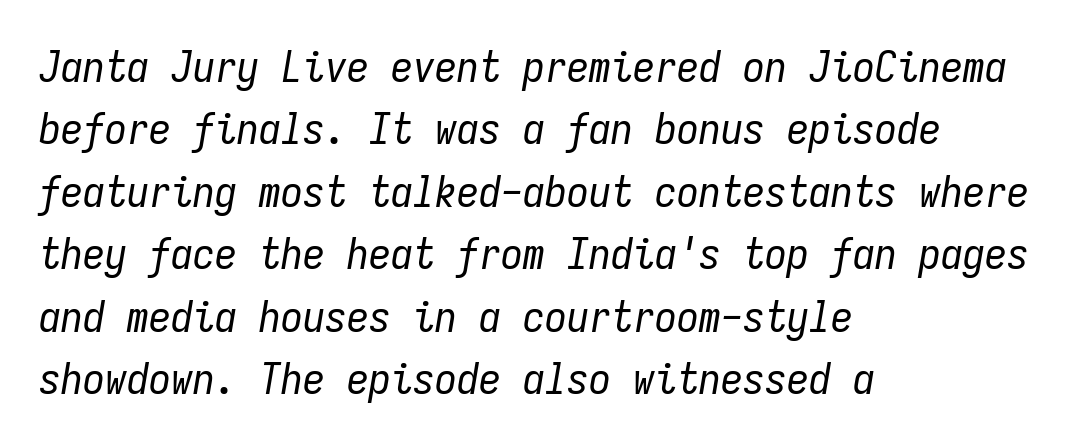
The image shows 44 px regular-weight, condensed type, italic (leaning right), monospaced; set left-aligned, normal line spacing (1.42x), normal letter spacing, not underlined; low stroke contrast and a medium x-height.
